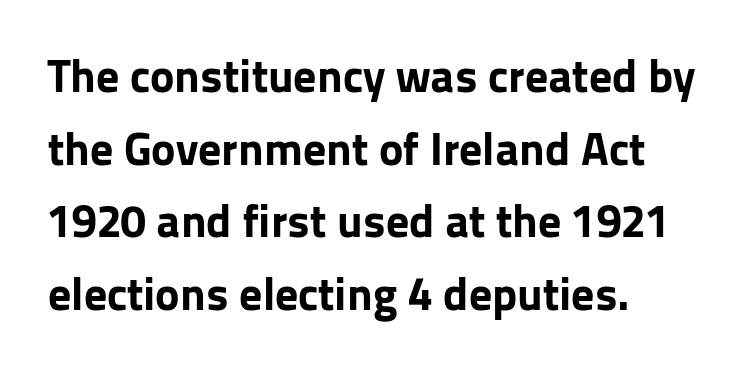
Character widths vary here, with narrow letters taking less room than wide ones. Letterform terminals end flat and unadorned throughout the passage. This sample uses plain, unmodified letter spacing. The passage shown is emphatically bold.
